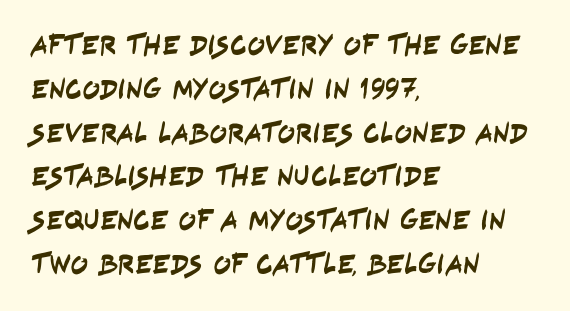
{"serif": "no", "width": "condensed", "stroke_contrast": "low", "x_height": "large", "monospaced": "no", "underline": "no", "align": "left", "line_spacing": "normal", "line_spacing_ratio": 1.51, "letter_spacing": "normal", "letter_spacing_em": 0.0, "glyph_px": 29}
